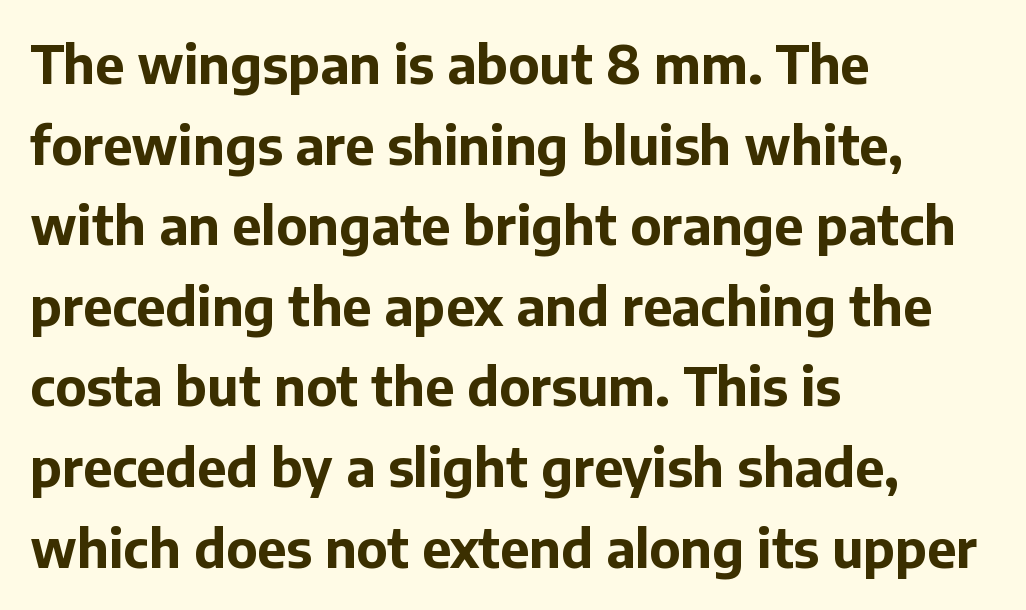
The image shows 52 px bold sans-serif type, upright; set left-aligned, normal line spacing (1.55x), normal letter spacing, not underlined; low stroke contrast and a medium x-height.
